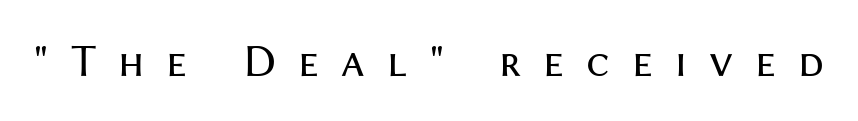
{"serif": "no", "italic": "no", "bold": "no", "weight": "regular", "width": "normal", "stroke_contrast": "medium", "x_height": "medium", "monospaced": "no", "underline": "no", "letter_spacing": "wide", "letter_spacing_em": 0.46, "glyph_px": 47}
